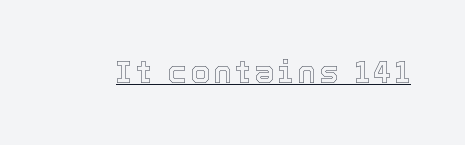
{"italic": "no", "width": "normal", "x_height": "medium", "monospaced": "no", "underline": "yes", "glyph_px": 31}
